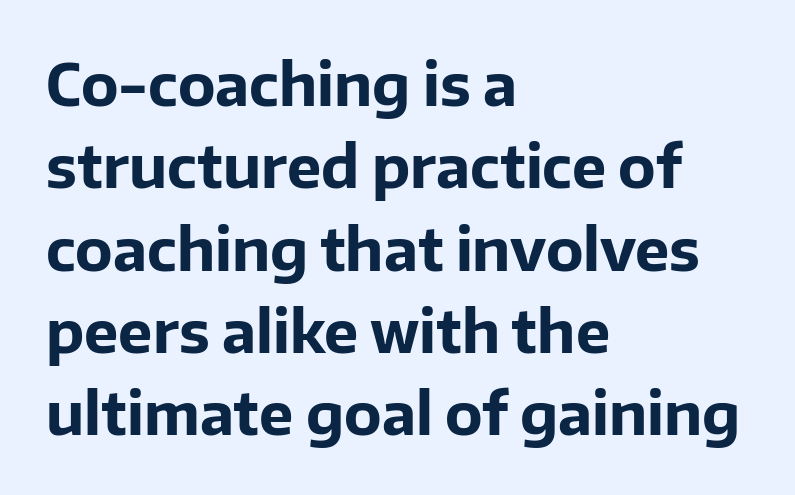
I'd call this a sans setting — the letters go barefoot. Characters follow at the spacing the type designer built in. I'd describe the lettering as bold — thick and assertive. Every row of glyphs begins at an identical x-position on the left.
